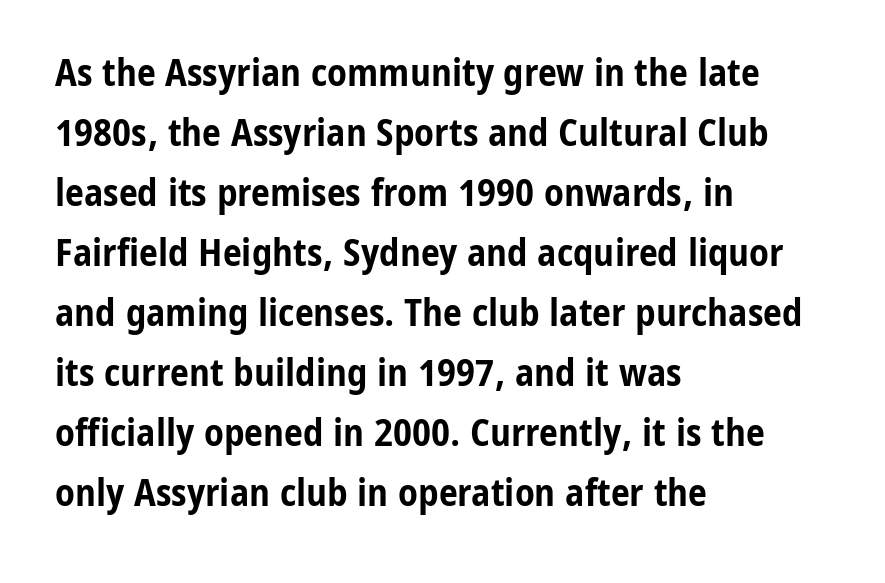
Q: Is the text bold? A: Yes.
Q: Is the text italic (slanted)? A: No, it is upright.
Q: Is the typeface a serif or a sans-serif typeface? A: Sans-serif.
Q: Is the text underlined? A: No.
Q: How is the paragraph aligned? A: Left-aligned.
Q: Is the spacing between letters normal or unusually wide? A: Normal.
Q: Is the spacing between lines tight, normal or loose? A: Normal.
Q: Width (condensed, normal, or wide)? A: Condensed.
Q: Stroke contrast? A: Low.
Q: x-height? A: Medium.
Q: Monospaced? A: No.
